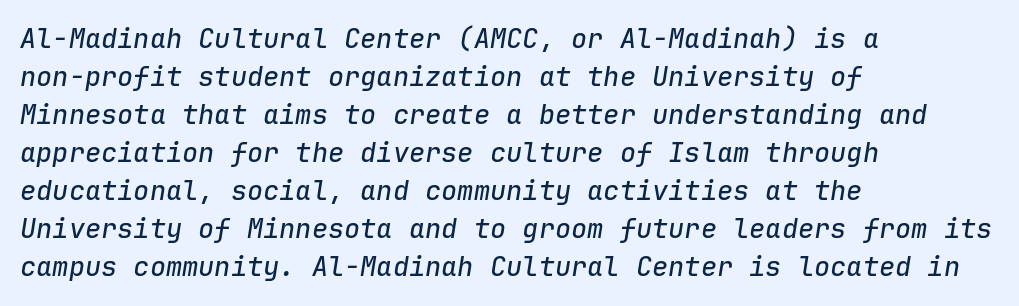
Characters follow at the spacing the type designer built in. Rule under the text: the space is simply empty. Compared with ordinary roman type, these characters are visibly tilted. The line-height multiplier appears to be the usual default.
